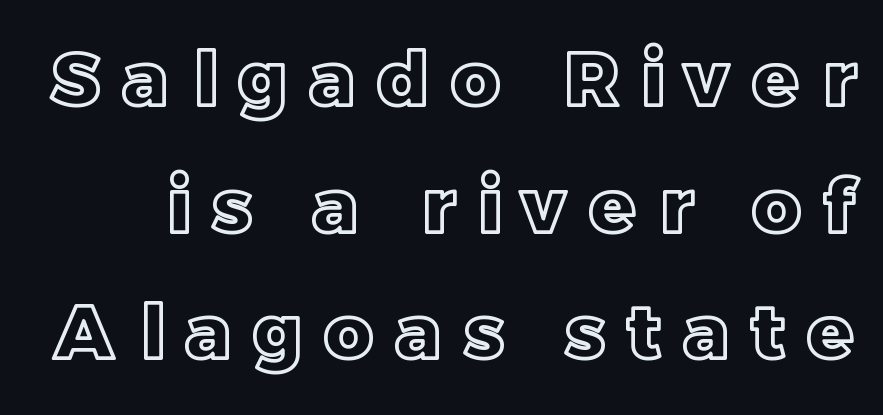
Just letters on the line, the space beneath them empty. The font's upright variant was chosen for this text. Students, note that the glyphs here are deliberately spaced far apart. This block has exactly the height ordinary leading produces. The passage shown is typed in a proportional face where columns would drift.
